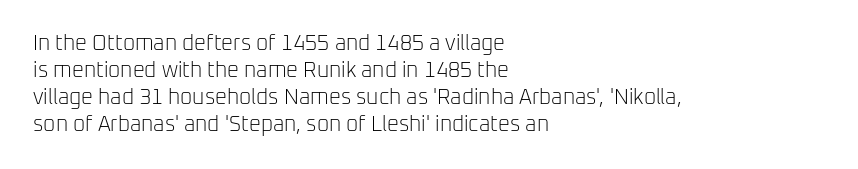
The image shows 21 px text type, upright; set left-aligned, normal line spacing (1.28x), normal letter spacing, not underlined.
